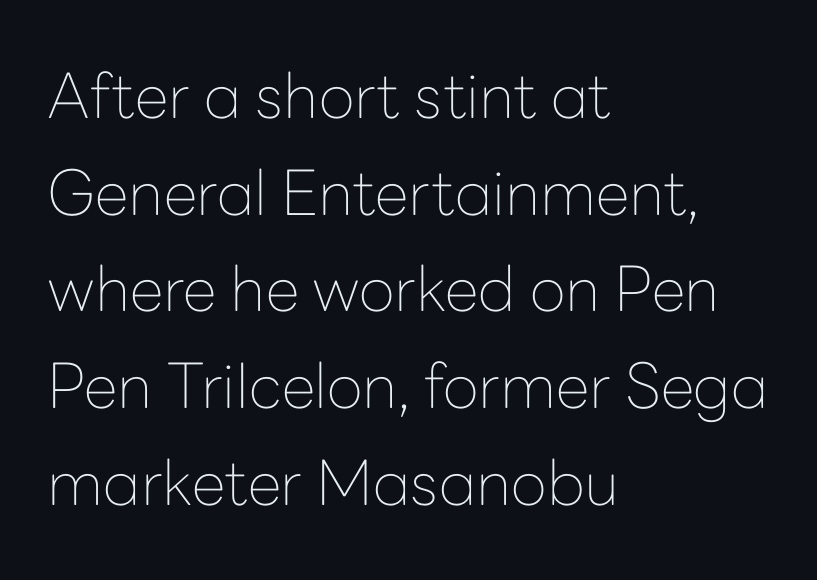
Q: Is the text bold? A: No.
Q: Is the text italic (slanted)? A: No, it is upright.
Q: Is the typeface a serif or a sans-serif typeface? A: Sans-serif.
Q: Is the text underlined? A: No.
Q: How is the paragraph aligned? A: Left-aligned.
Q: Is the spacing between letters normal or unusually wide? A: Normal.
Q: Is the spacing between lines tight, normal or loose? A: Normal.
Q: Width (condensed, normal, or wide)? A: Normal.
Q: Stroke contrast? A: Low.
Q: x-height? A: Medium.
Q: Monospaced? A: No.
